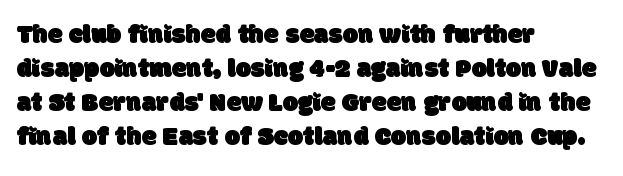
These lines keep a tight, regular rhythm from letter to letter. Notice how descenders clear the ascenders below comfortably — that's standard leading. Clear beneath every line of the passage. Compared with a centered layout, this one pins lines to the left instead.
